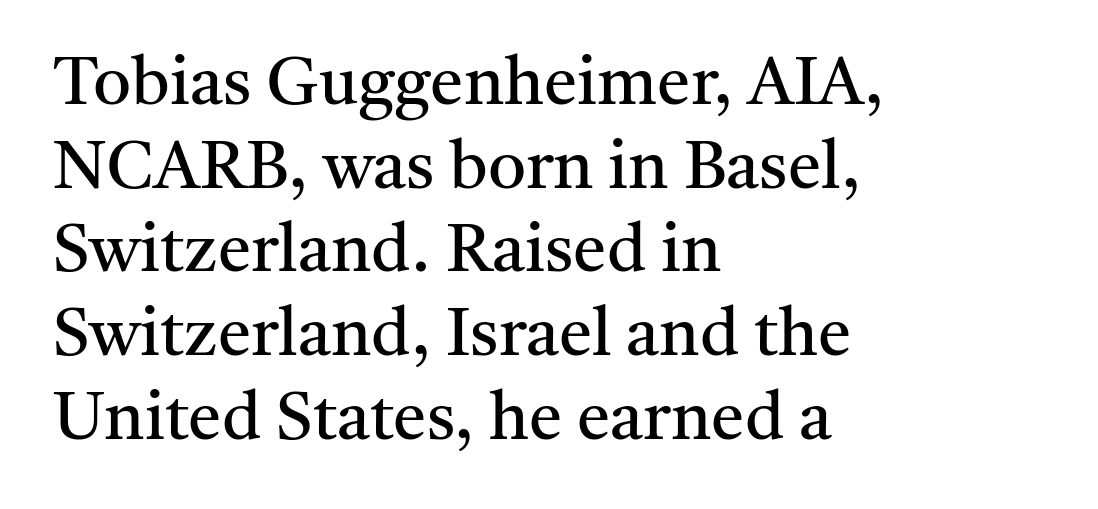
Q: Is the text bold? A: No.
Q: Is the text italic (slanted)? A: No, it is upright.
Q: Is the typeface a serif or a sans-serif typeface? A: Serif.
Q: Is the text underlined? A: No.
Q: How is the paragraph aligned? A: Left-aligned.
Q: Is the spacing between letters normal or unusually wide? A: Normal.
Q: Is the spacing between lines tight, normal or loose? A: Normal.
Q: Width (condensed, normal, or wide)? A: Normal.
Q: Stroke contrast? A: Medium.
Q: x-height? A: Medium.
Q: Monospaced? A: No.
